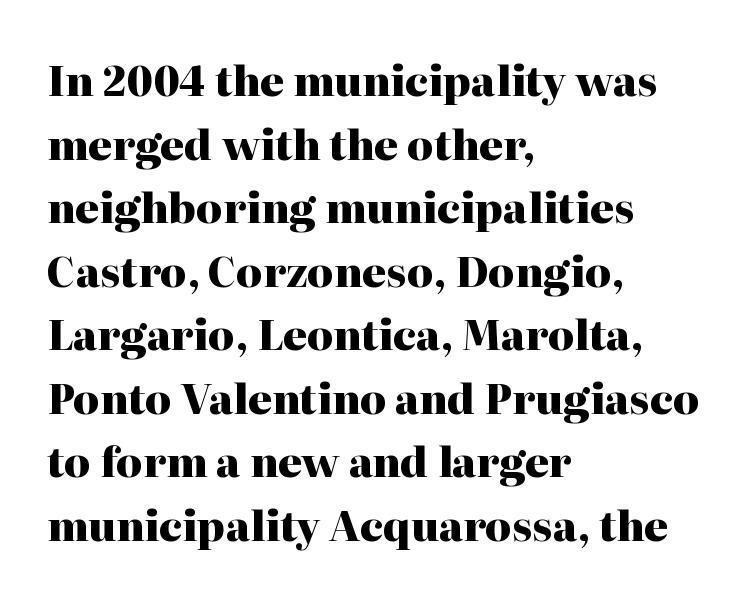
Q: Is the text bold? A: Yes.
Q: Is the text italic (slanted)? A: No, it is upright.
Q: Is the typeface a serif or a sans-serif typeface? A: Serif.
Q: Is the text underlined? A: No.
Q: How is the paragraph aligned? A: Left-aligned.
Q: Is the spacing between letters normal or unusually wide? A: Normal.
Q: Is the spacing between lines tight, normal or loose? A: Normal.
Q: Width (condensed, normal, or wide)? A: Normal.
Q: Stroke contrast? A: High.
Q: x-height? A: Medium.
Q: Monospaced? A: No.
